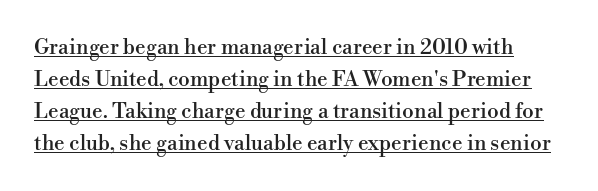
{"italic": "no", "underline": "yes", "line_spacing": "normal", "line_spacing_ratio": 1.52, "letter_spacing": "normal", "letter_spacing_em": 0.0, "glyph_px": 21}
